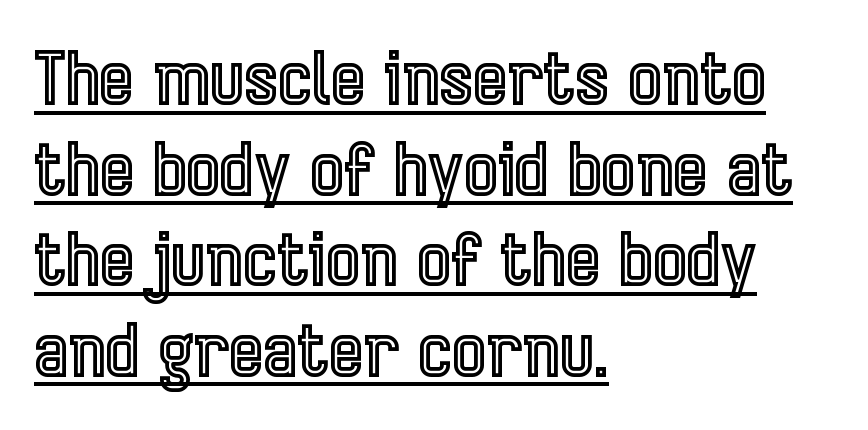
Q: Is the text italic (slanted)? A: No, it is upright.
Q: Is the text underlined? A: Yes.
Q: How is the paragraph aligned? A: Left-aligned.
Q: Is the spacing between letters normal or unusually wide? A: Normal.
Q: Width (condensed, normal, or wide)? A: Condensed.
Q: x-height? A: Medium.
Q: Monospaced? A: No.
